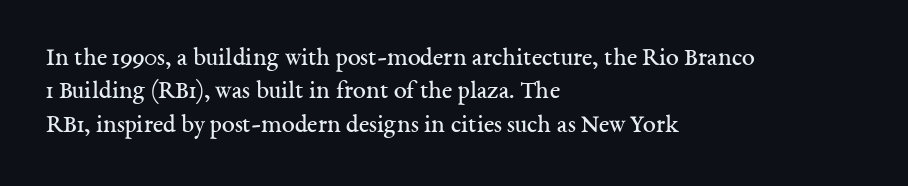
Q: Is the text bold? A: No.
Q: Is the text italic (slanted)? A: No, it is upright.
Q: Is the text underlined? A: No.
Q: How is the paragraph aligned? A: Left-aligned.
Q: Is the spacing between letters normal or unusually wide? A: Normal.
Q: Is the spacing between lines tight, normal or loose? A: Normal.
